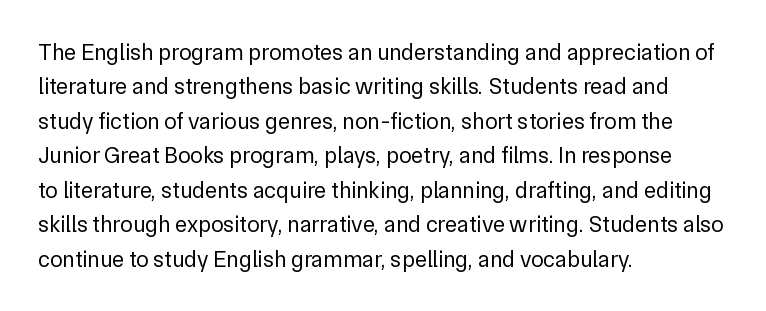
Q: Is the text bold? A: No.
Q: Is the text italic (slanted)? A: No, it is upright.
Q: Is the text underlined? A: No.
Q: How is the paragraph aligned? A: Left-aligned.
Q: Is the spacing between letters normal or unusually wide? A: Normal.
Q: Is the spacing between lines tight, normal or loose? A: Normal.
